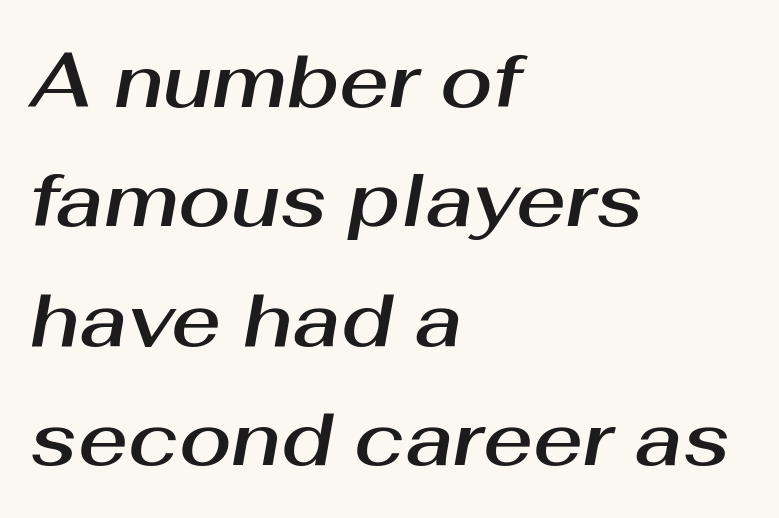
{"italic": "yes", "lean": "right", "slant_degrees": 10, "width": "normal", "stroke_contrast": "medium", "x_height": "medium", "monospaced": "no", "underline": "no", "align": "left", "line_spacing": "normal", "line_spacing_ratio": 1.57, "letter_spacing": "normal", "letter_spacing_em": 0.0, "glyph_px": 76}
